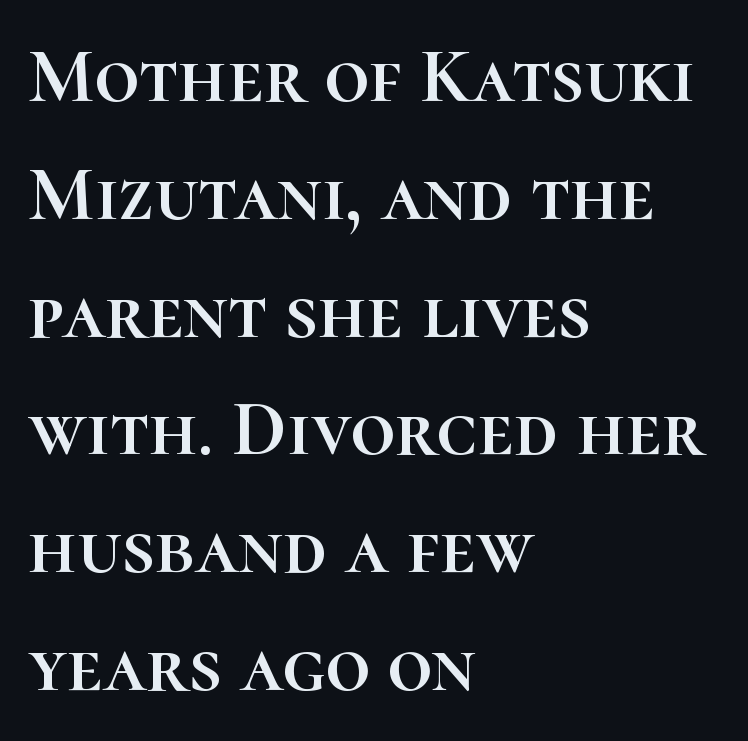
Q: Is the text italic (slanted)? A: No, it is upright.
Q: Is the text underlined? A: No.
Q: How is the paragraph aligned? A: Left-aligned.
Q: Is the spacing between letters normal or unusually wide? A: Normal.
Q: Is the spacing between lines tight, normal or loose? A: Normal.
Q: Width (condensed, normal, or wide)? A: Normal.
Q: Stroke contrast? A: High.
Q: x-height? A: Medium.
Q: Monospaced? A: No.
